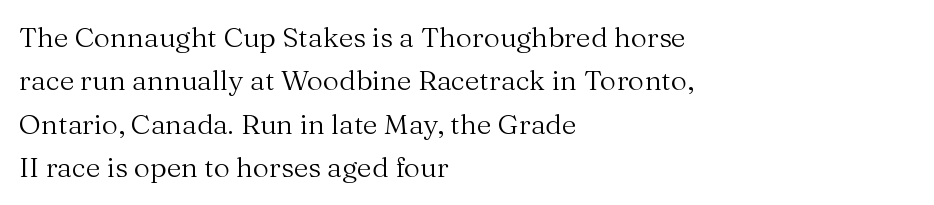
The image shows 28 px regular-weight serif type, upright; set left-aligned, normal line spacing (1.55x), normal letter spacing, not underlined; medium stroke contrast and a medium x-height.
